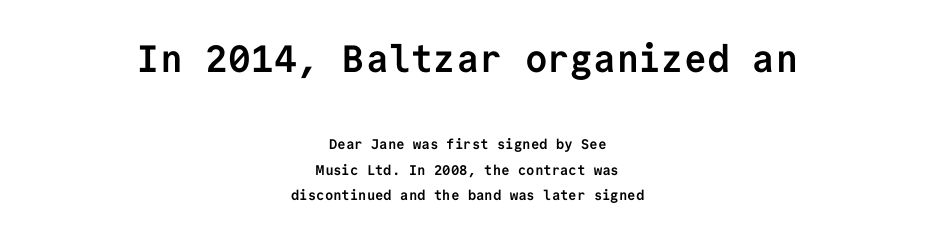
{"serif": "no", "italic": "no", "bold": "yes", "weight": "semibold", "width": "normal", "stroke_contrast": "low", "x_height": "medium", "monospaced": "yes", "underline": "no", "align": "center", "line_spacing_ratio": 1.81, "letter_spacing": "normal", "letter_spacing_em": 0.0, "larger_block": "first", "size_ratio": 2.71, "glyph_px": 38}
